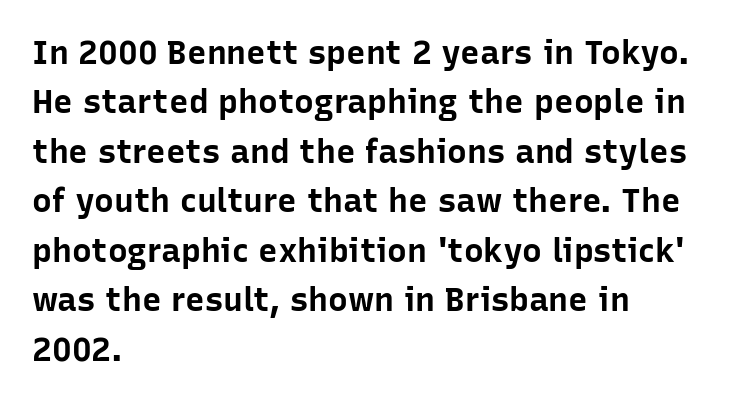
Q: Is the text bold? A: Yes.
Q: Is the text italic (slanted)? A: No, it is upright.
Q: Is the typeface a serif or a sans-serif typeface? A: Sans-serif.
Q: Is the text underlined? A: No.
Q: How is the paragraph aligned? A: Left-aligned.
Q: Is the spacing between letters normal or unusually wide? A: Normal.
Q: Is the spacing between lines tight, normal or loose? A: Normal.
Q: Width (condensed, normal, or wide)? A: Normal.
Q: Stroke contrast? A: Low.
Q: x-height? A: Medium.
Q: Monospaced? A: No.
